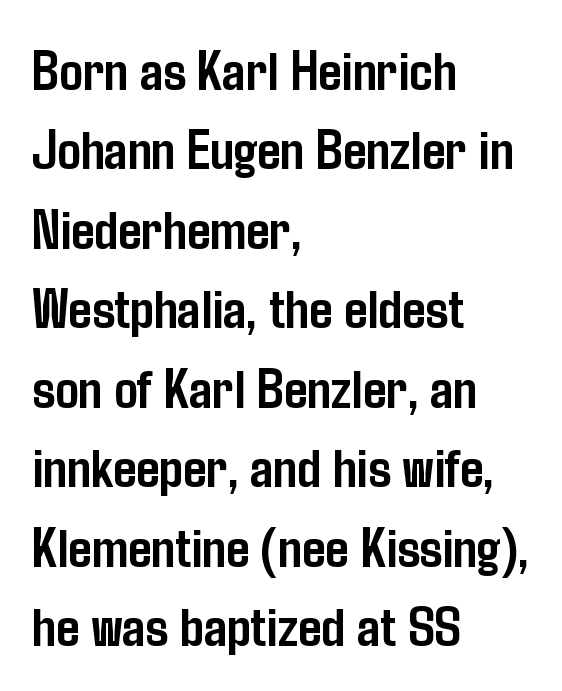
The image shows 58 px semibold, condensed sans-serif type, upright; set left-aligned, normal line spacing (1.37x), normal letter spacing, not underlined; low stroke contrast and a medium x-height.
